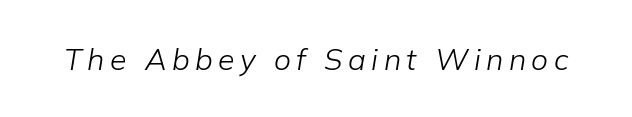
{"italic": "yes", "lean": "right", "slant_degrees": 9, "bold": "no", "weight": "light", "width": "normal", "stroke_contrast": "low", "x_height": "medium", "monospaced": "no", "underline": "no", "glyph_px": 30}
